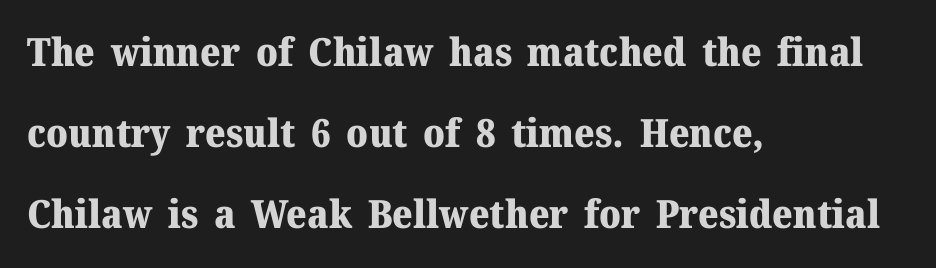
Compared with typical body copy, the letter spacing here is the same. The glyphs have the mass of a bold cut. Look at the bottom of the vertical strokes: they flare into serifs here. You could not count columns in this text — the font is proportionally spaced. The paragraph has a hard left edge and a soft right edge. Bare-footed words on every line.
